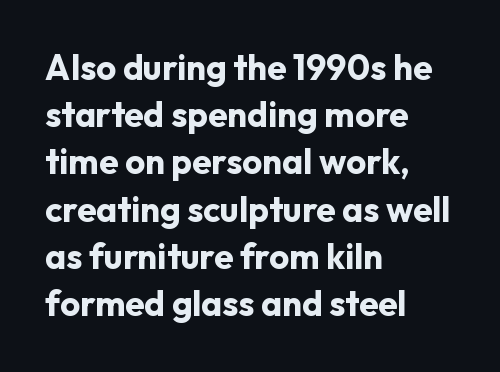
Q: Is the text bold? A: Yes.
Q: Is the text italic (slanted)? A: No, it is upright.
Q: Is the typeface a serif or a sans-serif typeface? A: Sans-serif.
Q: Is the text underlined? A: No.
Q: How is the paragraph aligned? A: Left-aligned.
Q: Is the spacing between letters normal or unusually wide? A: Normal.
Q: Is the spacing between lines tight, normal or loose? A: Normal.
Q: Width (condensed, normal, or wide)? A: Normal.
Q: Stroke contrast? A: Low.
Q: x-height? A: Medium.
Q: Monospaced? A: No.
